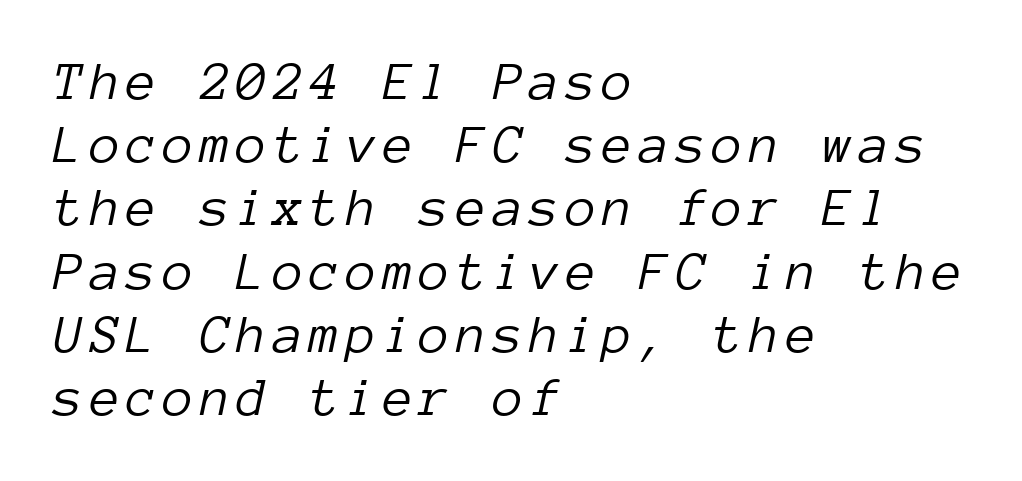
{"italic": "yes", "lean": "right", "slant_degrees": 12, "bold": "no", "weight": "light", "width": "normal", "stroke_contrast": "low", "x_height": "medium", "monospaced": "yes", "underline": "no", "align": "left", "line_spacing": "tight", "line_spacing_ratio": 1.15, "glyph_px": 55}
